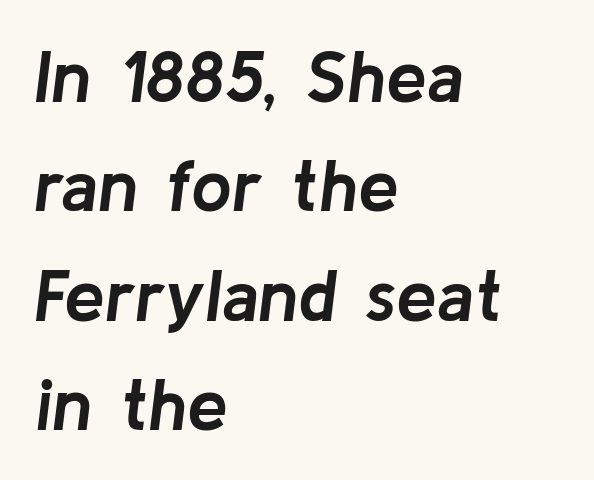
Compared with an ordinary text face, these strokes are far heavier — a full bold. Character widths vary here, with narrow letters taking less room than wide ones. Left-aligned paragraph, ragged on the right. A normal amount of white space separates one row of letters from the next. The letters are slanted; this is an italic face. Nobody drew a line under any word here.
